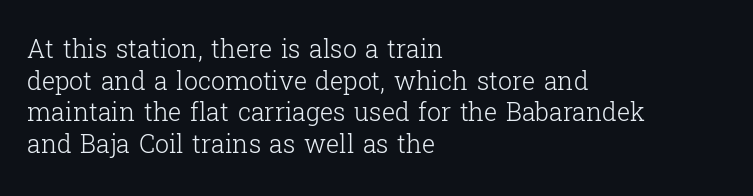
Q: Is the text bold? A: No.
Q: Is the text italic (slanted)? A: No, it is upright.
Q: Is the text underlined? A: No.
Q: How is the paragraph aligned? A: Left-aligned.
Q: Is the spacing between letters normal or unusually wide? A: Normal.
Q: Is the spacing between lines tight, normal or loose? A: Normal.
